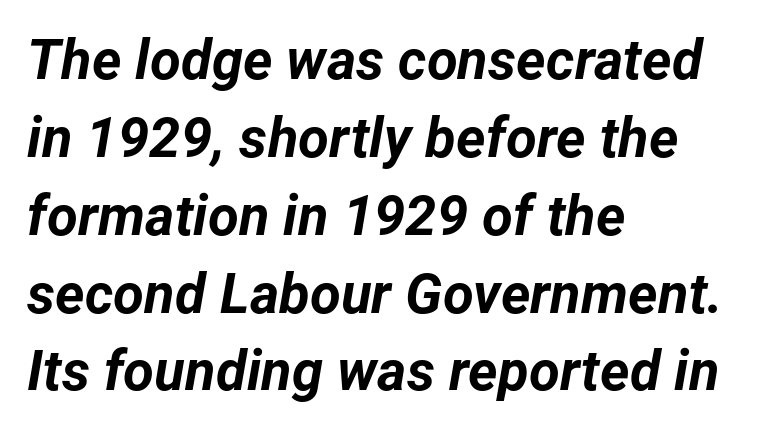
{"italic": "yes", "lean": "right", "slant_degrees": 12, "bold": "yes", "weight": "bold", "width": "normal", "stroke_contrast": "low", "x_height": "medium", "monospaced": "no", "underline": "no", "align": "left", "line_spacing": "normal", "line_spacing_ratio": 1.39, "letter_spacing": "normal", "letter_spacing_em": 0.0, "glyph_px": 56}
